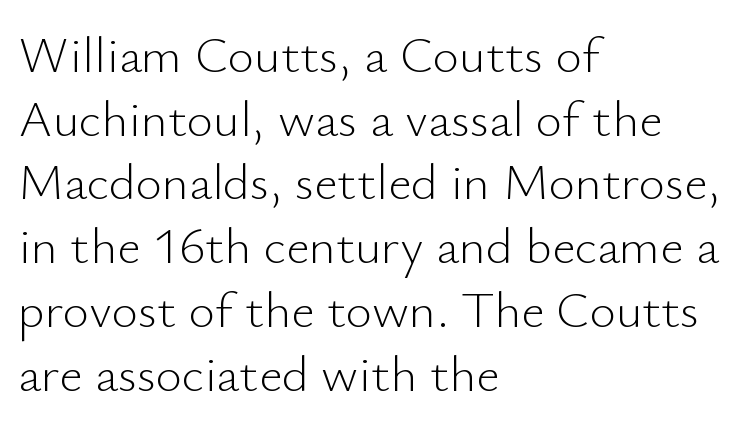
{"serif": "no", "italic": "no", "bold": "no", "weight": "light", "width": "normal", "stroke_contrast": "low", "x_height": "small", "monospaced": "no", "underline": "no", "align": "left", "line_spacing": "normal", "line_spacing_ratio": 1.25, "letter_spacing": "normal", "letter_spacing_em": 0.0, "glyph_px": 51}
